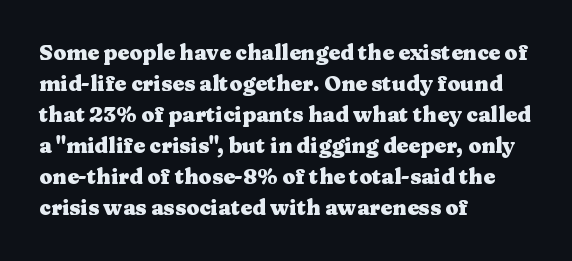
The image shows 21 px bold type, upright; set left-aligned, normal line spacing (1.48x), normal letter spacing, not underlined.
